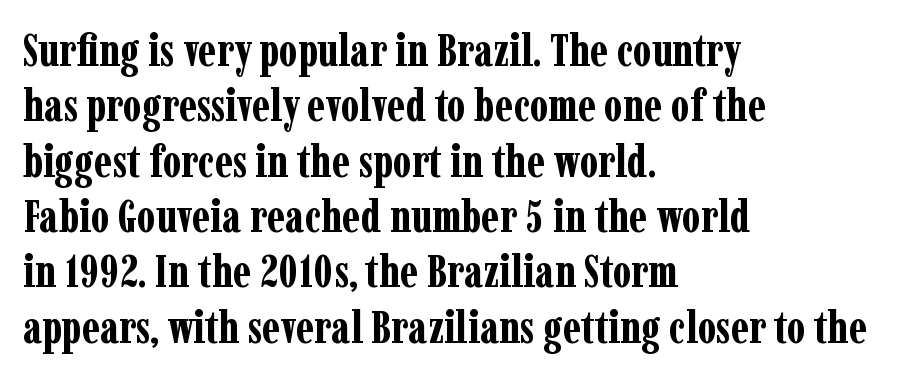
{"serif": "yes", "italic": "no", "bold": "yes", "weight": "bold", "width": "condensed", "stroke_contrast": "low", "x_height": "medium", "monospaced": "no", "underline": "no", "align": "left", "line_spacing_ratio": 1.23, "letter_spacing": "normal", "letter_spacing_em": 0.0, "glyph_px": 45}
